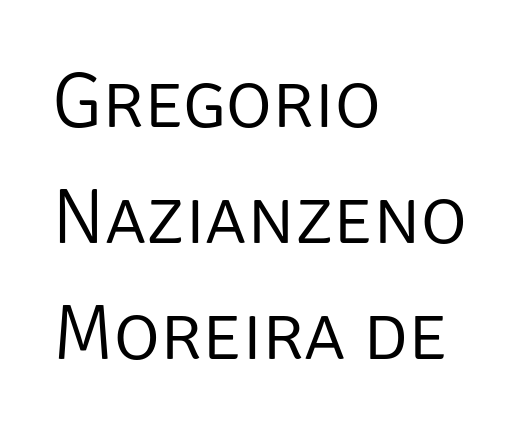
{"serif": "no", "italic": "no", "bold": "no", "weight": "light", "width": "normal", "stroke_contrast": "low", "x_height": "large", "monospaced": "no", "underline": "no", "align": "left", "line_spacing": "normal", "line_spacing_ratio": 1.47, "letter_spacing": "normal", "letter_spacing_em": 0.0, "glyph_px": 79}
